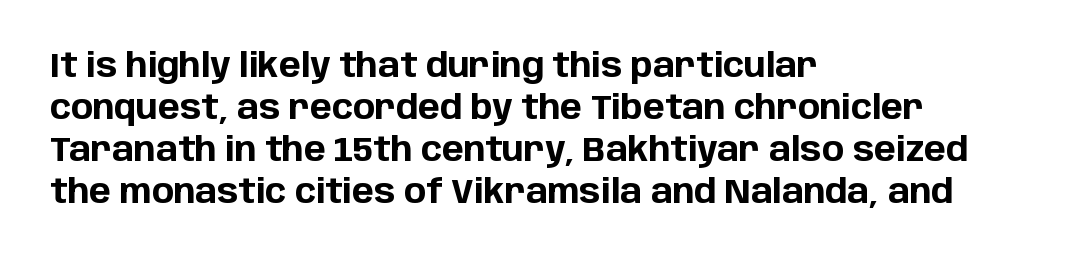
{"serif": "no", "italic": "no", "bold": "yes", "weight": "bold", "width": "normal", "stroke_contrast": "low", "x_height": "large", "monospaced": "no", "underline": "no", "align": "left", "line_spacing": "normal", "line_spacing_ratio": 1.27, "letter_spacing": "normal", "letter_spacing_em": 0.0, "glyph_px": 33}
